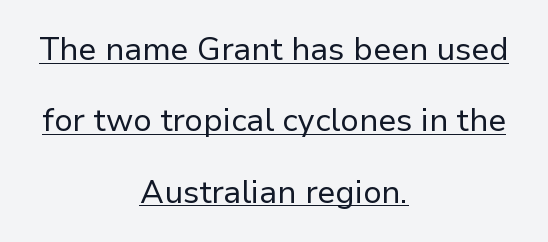
Q: Is the text bold? A: No.
Q: Is the text italic (slanted)? A: No, it is upright.
Q: Is the typeface a serif or a sans-serif typeface? A: Sans-serif.
Q: Is the text underlined? A: Yes.
Q: How is the paragraph aligned? A: Centered.
Q: Is the spacing between letters normal or unusually wide? A: Normal.
Q: Is the spacing between lines tight, normal or loose? A: Loose.
Q: Width (condensed, normal, or wide)? A: Normal.
Q: Stroke contrast? A: Low.
Q: x-height? A: Medium.
Q: Monospaced? A: No.
